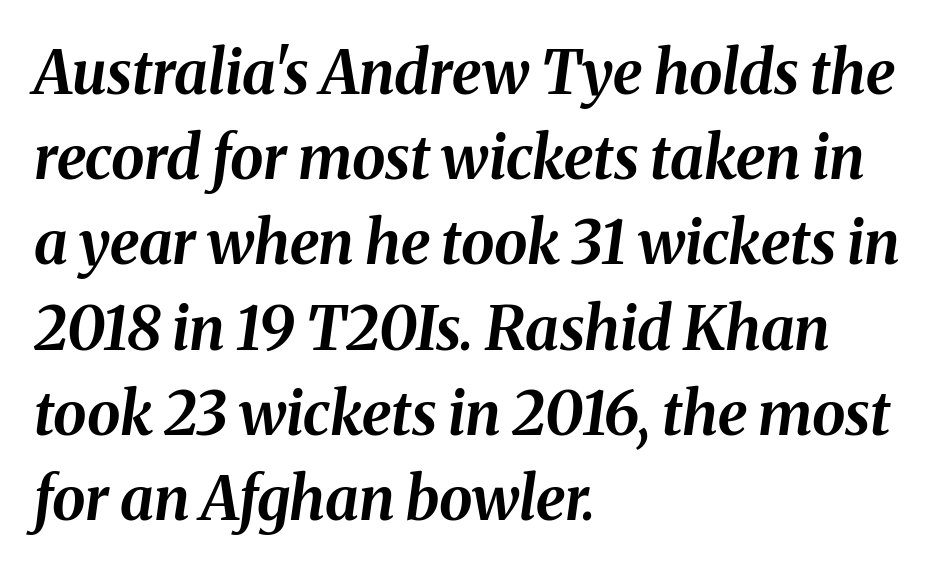
{"italic": "yes", "lean": "right", "slant_degrees": 8, "bold": "yes", "weight": "bold", "width": "normal", "stroke_contrast": "medium", "x_height": "medium", "monospaced": "no", "underline": "no", "align": "left", "line_spacing": "normal", "line_spacing_ratio": 1.42, "letter_spacing": "normal", "letter_spacing_em": 0.0, "glyph_px": 60}
